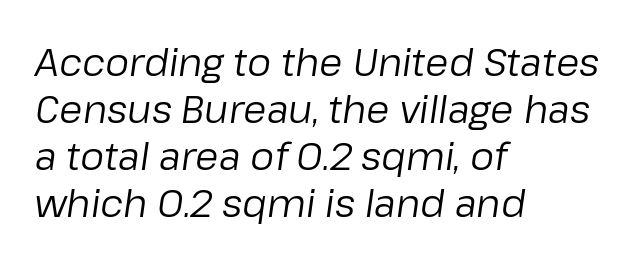
The image shows 38 px regular-weight type, italic (leaning right); set left-aligned, line spacing 1.24x, normal letter spacing, not underlined; low stroke contrast and a medium x-height.
